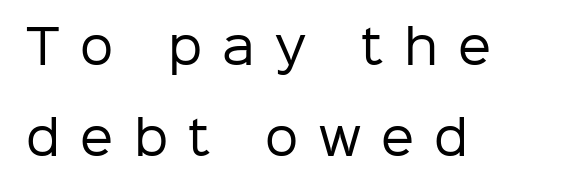
Q: Is the text bold? A: No.
Q: Is the text italic (slanted)? A: No, it is upright.
Q: Is the typeface a serif or a sans-serif typeface? A: Sans-serif.
Q: Is the text underlined? A: No.
Q: How is the paragraph aligned? A: Left-aligned.
Q: Is the spacing between letters normal or unusually wide? A: Unusually wide.
Q: Is the spacing between lines tight, normal or loose? A: Loose.
Q: Width (condensed, normal, or wide)? A: Normal.
Q: Stroke contrast? A: Low.
Q: x-height? A: Medium.
Q: Monospaced? A: No.
